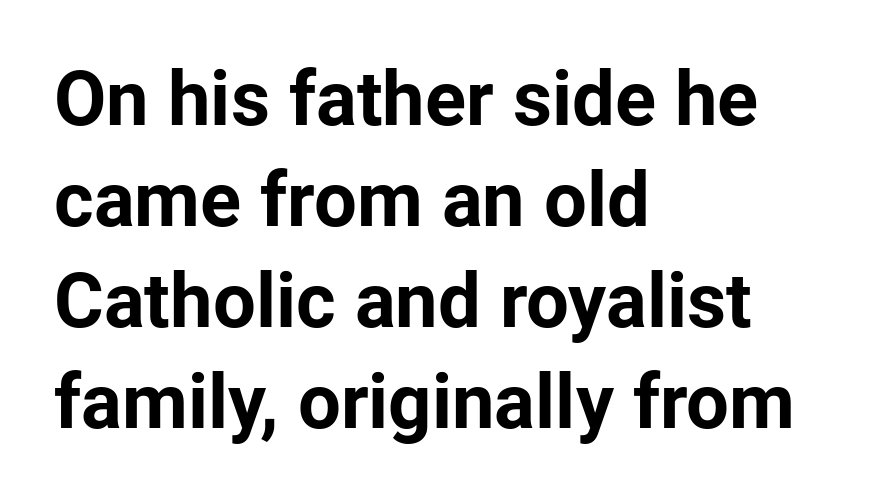
The lettering stays uniformly vertical, giving the passage a roman look. The paragraph has a hard left edge and a soft right edge. The baseline area is clear. In terms of weight, the rendering is a true, heavy bold.
